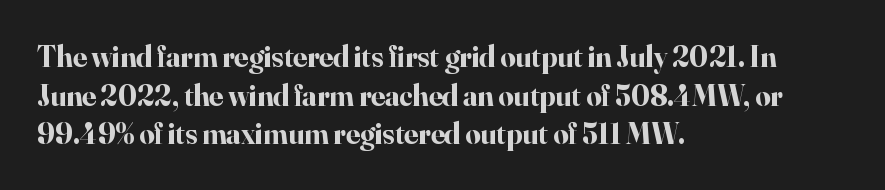
{"serif": "yes", "italic": "no", "bold": "yes", "weight": "bold", "width": "normal", "stroke_contrast": "high", "x_height": "small", "monospaced": "no", "underline": "no", "align": "left", "line_spacing": "normal", "line_spacing_ratio": 1.29, "letter_spacing": "normal", "letter_spacing_em": 0.0, "glyph_px": 30}
